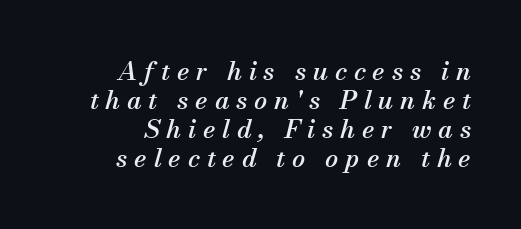
The image shows 26 px text type, italic (leaning right); set right-aligned, tight line spacing (1.12x), unusually wide letter spacing (+0.26 em), not underlined.
